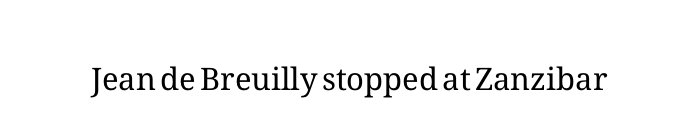
Each letter keeps its own natural width here, so spacing adapts to shape. Nobody touched the tracking dial on this one. Weight class: somewhere from thin through regular. This sample uses an upright cut, with every glyph sitting square on the baseline. The area under the type is left untouched.
